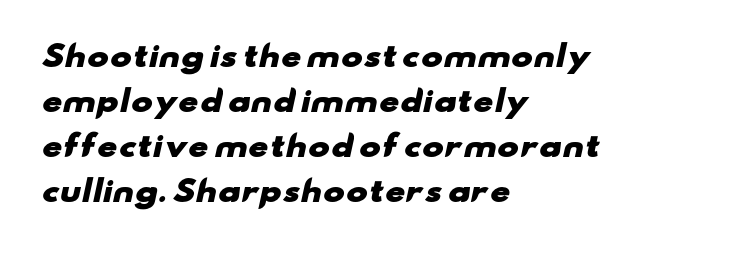
The image shows 29 px heavy, wide sans-serif type; set left-aligned, normal line spacing (1.55x), normal letter spacing, not underlined; low stroke contrast and a small x-height.
